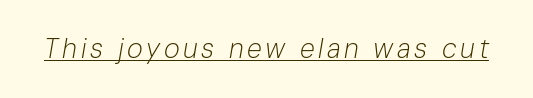
{"italic": "yes", "lean": "right", "slant_degrees": 10, "bold": "no", "underline": "yes", "glyph_px": 27}
